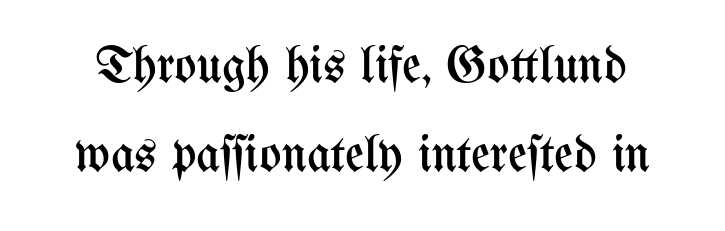
Stems and bowls with no extra thickness — not bold. Spacing verdict: proportional, widths tailored to each character. Check the space under the baseline: it is left empty. Words appear dense and cohesive because spacing is normal. This sample uses an upright cut, with every glyph sitting square on the baseline.
